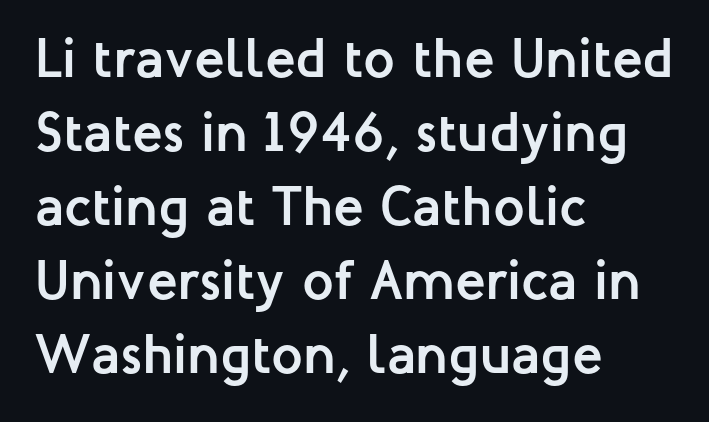
To sum up the face: it is a sans, with no serifs. This rendering features lettering with no underline. The lines in this sample share a left origin and differ only in where they stop. The typography opts for an upright posture over an oblique one. Note the varied advance widths — an 'i' is clearly narrower than an 'm'.
